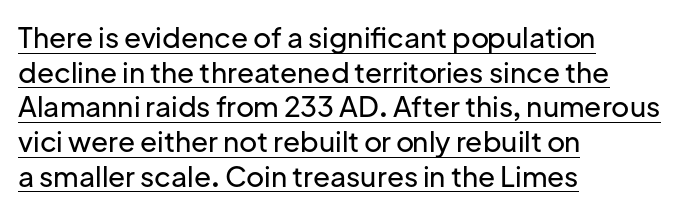
{"serif": "no", "italic": "no", "width": "normal", "stroke_contrast": "low", "x_height": "medium", "monospaced": "no", "underline": "yes", "align": "left", "line_spacing_ratio": 1.24, "letter_spacing": "normal", "letter_spacing_em": 0.0, "glyph_px": 28}
